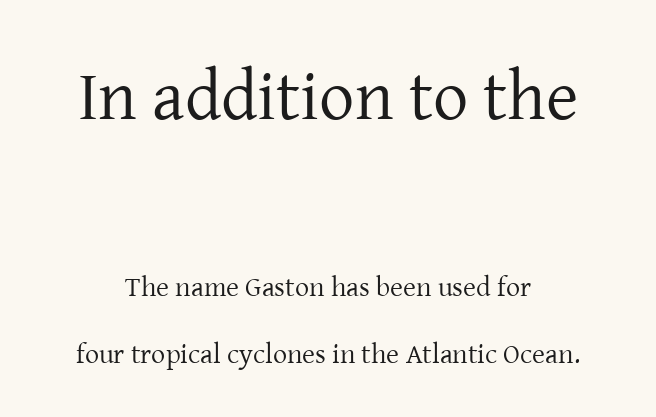
The image shows 70 px regular-weight serif type, upright; set centered, loose line spacing (2.39x), normal letter spacing, not underlined; the first (top) block is 2.5x larger; low stroke contrast and a medium x-height.
